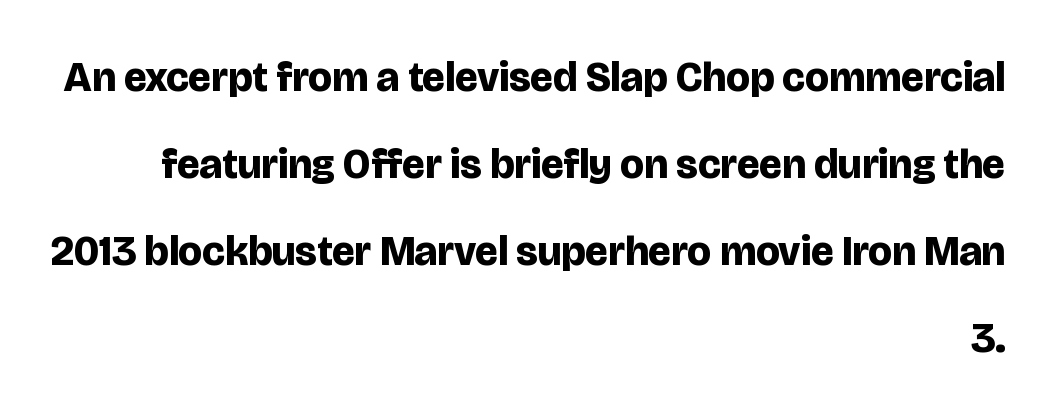
{"serif": "no", "italic": "no", "bold": "yes", "weight": "bold", "width": "normal", "stroke_contrast": "low", "x_height": "large", "monospaced": "no", "underline": "no", "align": "right", "line_spacing": "loose", "line_spacing_ratio": 2.07, "letter_spacing": "normal", "letter_spacing_em": 0.0, "glyph_px": 42}
